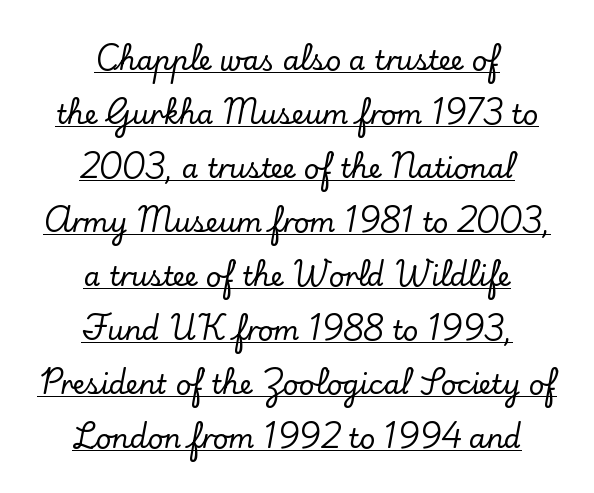
{"underline": "yes", "align": "center", "line_spacing": "loose", "line_spacing_ratio": 2.0, "letter_spacing": "normal", "letter_spacing_em": 0.0, "glyph_px": 27}
